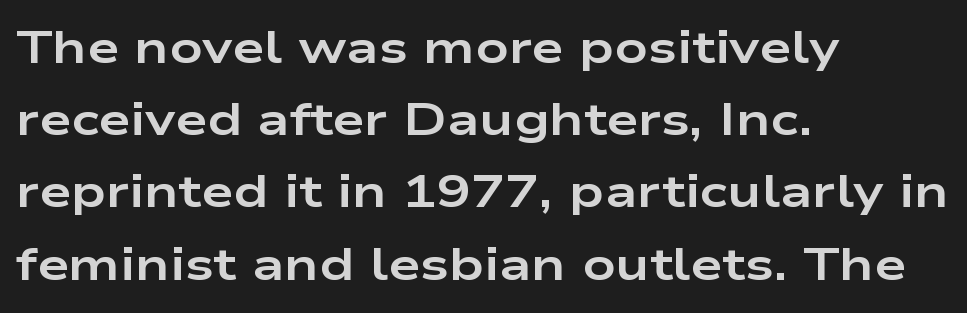
Q: Is the text bold? A: Yes.
Q: Is the text italic (slanted)? A: No, it is upright.
Q: Is the typeface a serif or a sans-serif typeface? A: Sans-serif.
Q: Is the text underlined? A: No.
Q: How is the paragraph aligned? A: Left-aligned.
Q: Is the spacing between letters normal or unusually wide? A: Normal.
Q: Is the spacing between lines tight, normal or loose? A: Normal.
Q: Width (condensed, normal, or wide)? A: Wide.
Q: Stroke contrast? A: Low.
Q: x-height? A: Medium.
Q: Monospaced? A: No.
